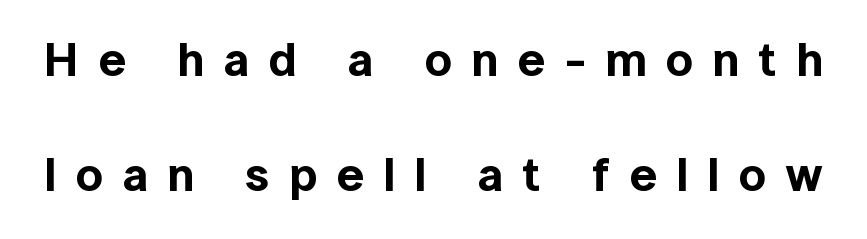
Observe the wide spacing: letters keep a clear distance from each other. Ordinary non-slanted type is in use. Each letter keeps its own natural width here, so spacing adapts to shape. Airy leading. The strip under each line holds only bare page.
